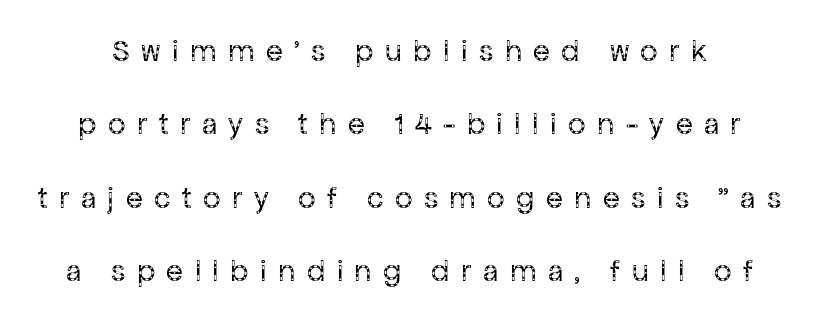
Characters follow at a spacing far wider than the type designer built in. No chunkiness to these letters — they're not bold. Check where the strokes stop: nothing finishes them off — pure sans. A typesetter would mark this as roman, not italic. Do the characters align in a grid? No, the font is proportional.
